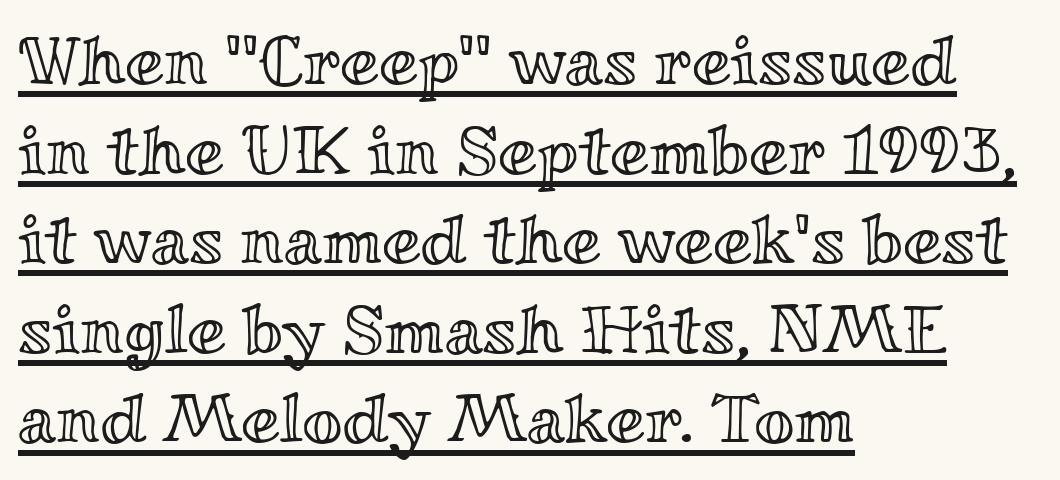
Q: Is the text italic (slanted)? A: No, it is upright.
Q: Is the text underlined? A: Yes.
Q: How is the paragraph aligned? A: Left-aligned.
Q: Is the spacing between letters normal or unusually wide? A: Normal.
Q: Is the spacing between lines tight, normal or loose? A: Normal.
Q: Width (condensed, normal, or wide)? A: Wide.
Q: x-height? A: Small.
Q: Monospaced? A: No.
